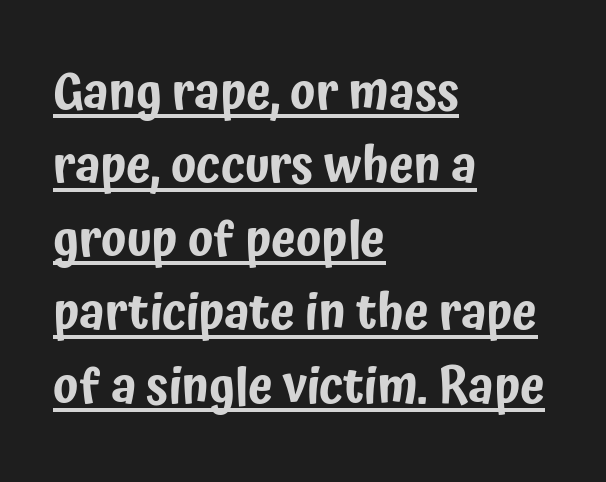
The image shows 50 px condensed sans-serif type, upright; set left-aligned, normal line spacing (1.47x), normal letter spacing, underlined; low stroke contrast and a medium x-height.
